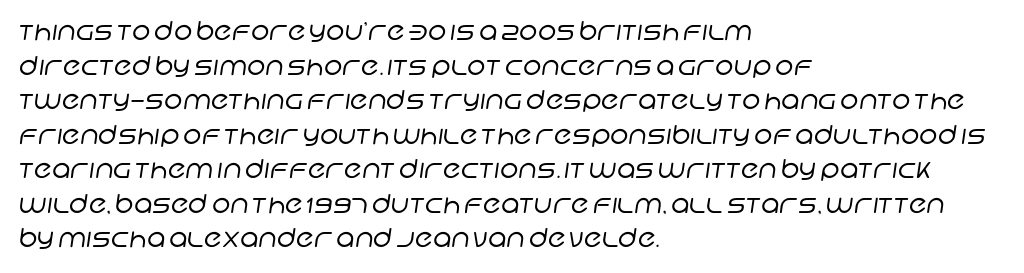
{"bold": "no", "underline": "no", "align": "left", "line_spacing": "normal", "line_spacing_ratio": 1.33, "letter_spacing": "normal", "letter_spacing_em": 0.0, "glyph_px": 26}
